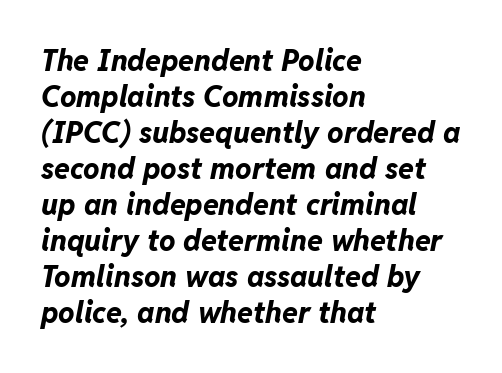
The image shows 29 px bold type, italic (leaning right); set left-aligned, line spacing 1.24x, normal letter spacing, not underlined; low stroke contrast and a medium x-height.
